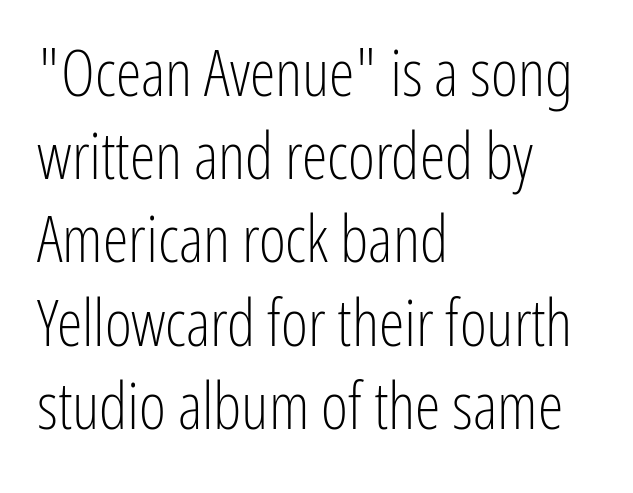
Letter spacing: default. The passage shown is not underscored anywhere. Reading down the column, the eye jumps a familiar distance to each next line. The compositor pushed each line to the left boundary.
